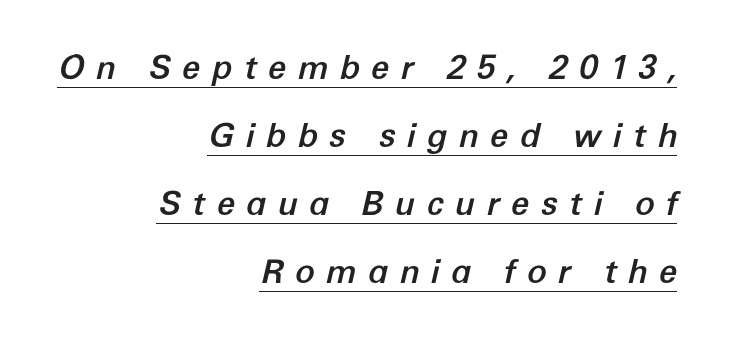
The image shows 33 px text type, italic (leaning right); set right-aligned, loose line spacing (2.06x), unusually wide letter spacing (+0.34 em), underlined; low stroke contrast and a medium x-height.
